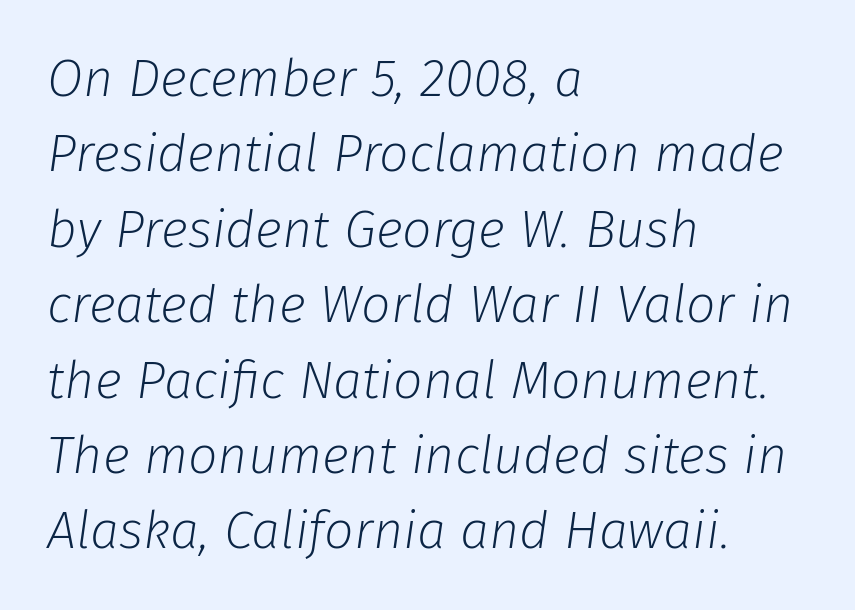
Q: Is the text bold? A: No.
Q: Is the text italic (slanted)? A: Yes, it leans right by about 8 degrees.
Q: Is the text underlined? A: No.
Q: How is the paragraph aligned? A: Left-aligned.
Q: Is the spacing between letters normal or unusually wide? A: Normal.
Q: Is the spacing between lines tight, normal or loose? A: Normal.
Q: Width (condensed, normal, or wide)? A: Normal.
Q: Stroke contrast? A: Low.
Q: x-height? A: Medium.
Q: Monospaced? A: No.
